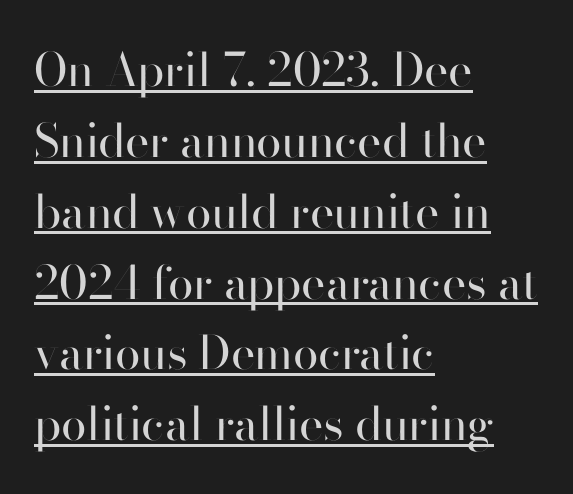
Q: Is the text bold? A: No.
Q: Is the text italic (slanted)? A: No, it is upright.
Q: Is the typeface a serif or a sans-serif typeface? A: Sans-serif.
Q: Is the text underlined? A: Yes.
Q: How is the paragraph aligned? A: Left-aligned.
Q: Is the spacing between letters normal or unusually wide? A: Normal.
Q: Is the spacing between lines tight, normal or loose? A: Normal.
Q: Width (condensed, normal, or wide)? A: Normal.
Q: Stroke contrast? A: High.
Q: x-height? A: Small.
Q: Monospaced? A: No.
